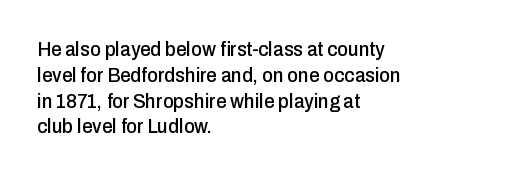
Underline: absent. This rendering uses left alignment, leaving the right contour irregular. A typesetter would mark this as roman, not italic. In terms of letterspacing, this is plain default setting.
